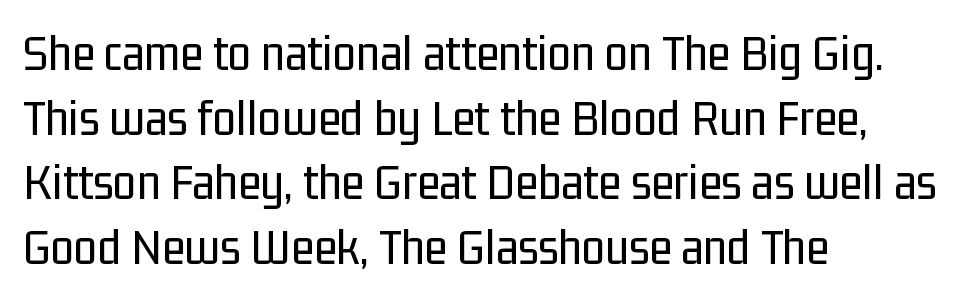
{"serif": "no", "italic": "no", "bold": "no", "weight": "regular", "width": "condensed", "stroke_contrast": "low", "x_height": "medium", "monospaced": "no", "underline": "no", "align": "left", "line_spacing_ratio": 1.22, "letter_spacing": "normal", "letter_spacing_em": 0.0, "glyph_px": 53}
